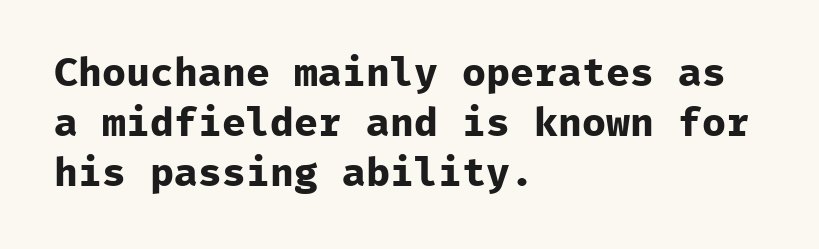
The image shows 40 px bold sans-serif type, upright, monospaced; set left-aligned, normal line spacing (1.25x), normal letter spacing, not underlined; low stroke contrast and a medium x-height.
